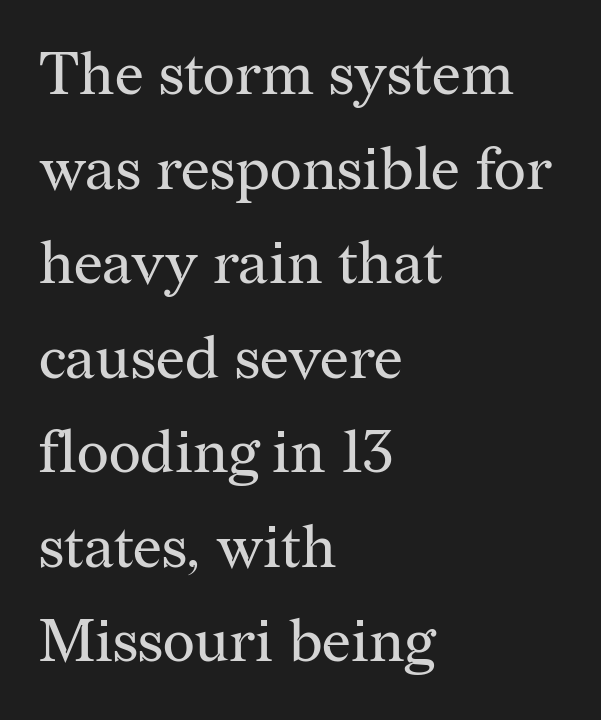
Q: Is the text bold? A: No.
Q: Is the text italic (slanted)? A: No, it is upright.
Q: Is the typeface a serif or a sans-serif typeface? A: Serif.
Q: Is the text underlined? A: No.
Q: How is the paragraph aligned? A: Left-aligned.
Q: Is the spacing between letters normal or unusually wide? A: Normal.
Q: Is the spacing between lines tight, normal or loose? A: Normal.
Q: Width (condensed, normal, or wide)? A: Normal.
Q: Stroke contrast? A: Medium.
Q: x-height? A: Medium.
Q: Monospaced? A: No.
